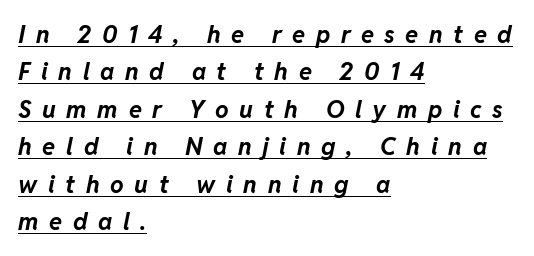
The image shows 24 px bold type, italic (leaning right); set left-aligned, normal line spacing (1.56x), unusually wide letter spacing (+0.44 em), underlined.
